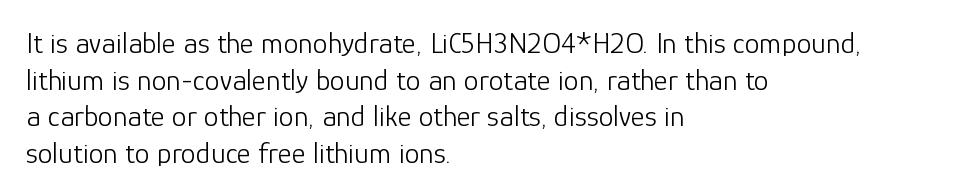
Classification — sans serif. Each letter keeps its own natural width here, so spacing adapts to shape. Check under the words: just untouched page. Observe the ordinary spacing: letters are neighbours, not strangers. This sample uses an upright cut, with every glyph sitting square on the baseline.
